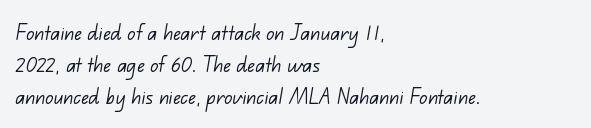
The image shows 25 px text type; set left-aligned, normal line spacing (1.28x), normal letter spacing, not underlined.
